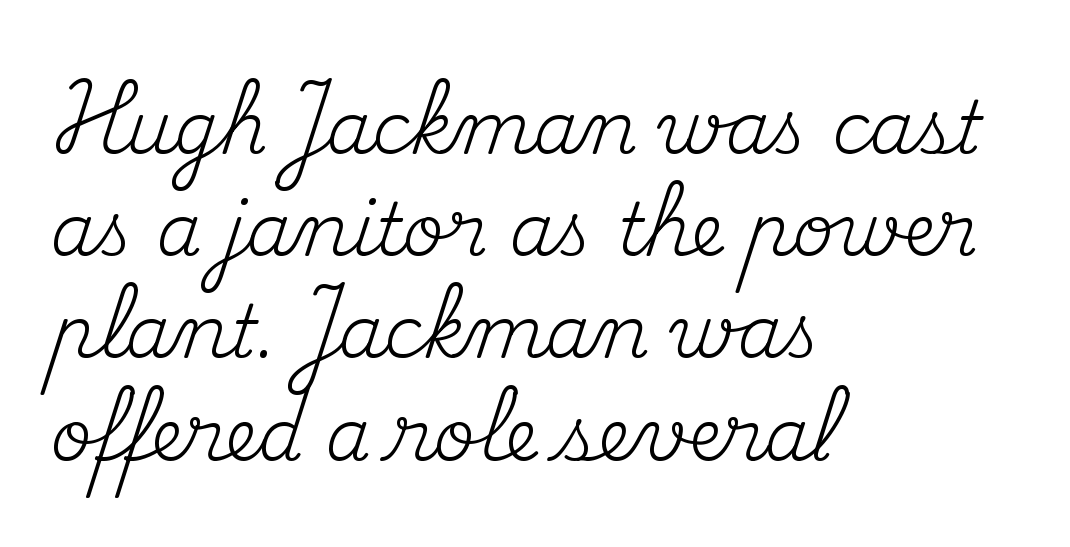
The image shows 72 px regular-weight serif type; set left-aligned, normal line spacing (1.42x), normal letter spacing, not underlined; medium stroke contrast and a small x-height.
